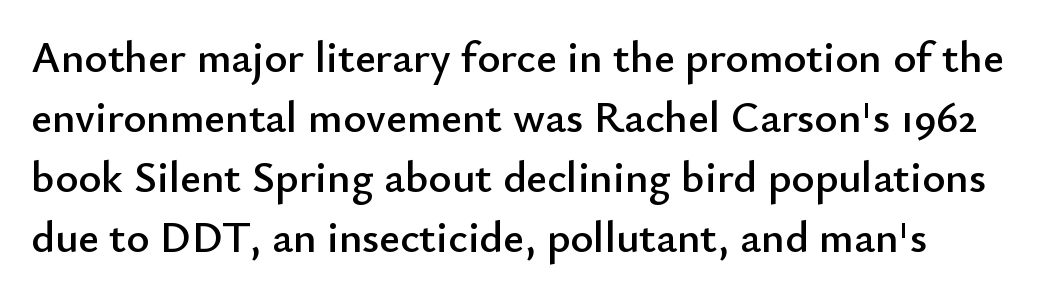
The image shows 44 px sans-serif type, upright; set normal line spacing (1.36x), normal letter spacing, not underlined; low stroke contrast and a small x-height.
